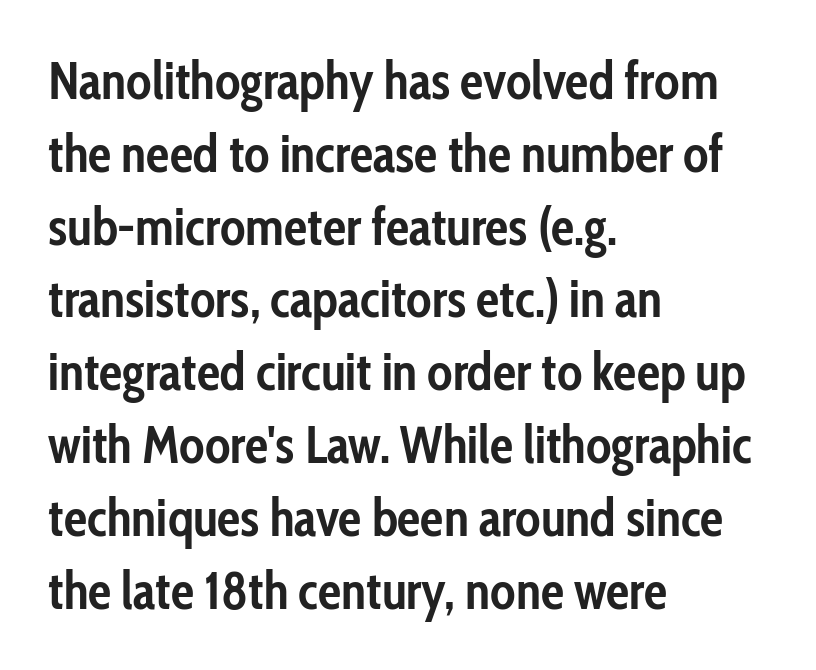
The image shows 52 px semibold, condensed sans-serif type, upright; set left-aligned, normal line spacing (1.4x), normal letter spacing, not underlined; low stroke contrast and a medium x-height.
